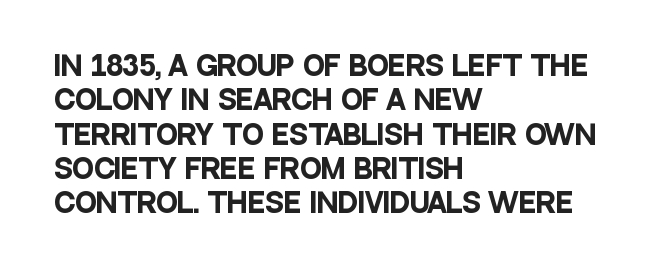
Words appear dense and cohesive because spacing is normal. Typeset ragged right — the left edge is the straight one. This sample keeps an unexceptional amount of space between lines. A clean baseline with only descenders dipping below it. Notice how thick the strokes are: this is what a full bold looks like. This is the regular roman posture of the typeface.
